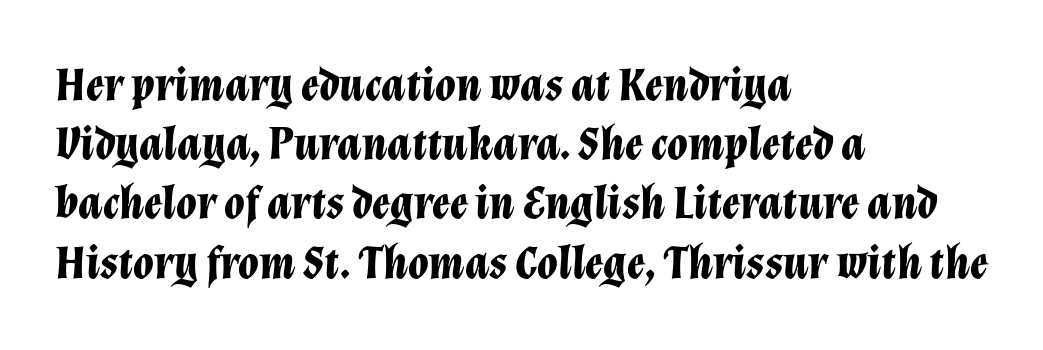
Is the type bold? Yes — the strokes are clearly thick and heavy. The lines are quadded left. Standard letterfit; no display-style spreading of the glyphs. The gap between lines stays unmarked.
